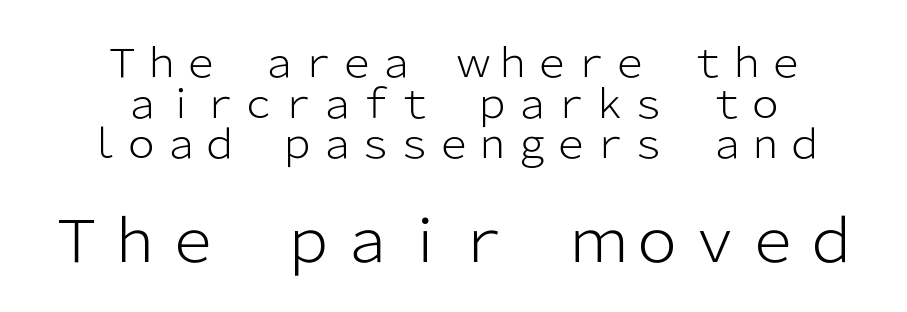
{"serif": "no", "italic": "no", "bold": "no", "weight": "light", "width": "normal", "stroke_contrast": "low", "x_height": "medium", "monospaced": "no", "underline": "no", "line_spacing": "tight", "line_spacing_ratio": 1.04, "letter_spacing": "normal", "letter_spacing_em": 0.0, "larger_block": "second", "size_ratio": 1.49, "glyph_px": 58}
